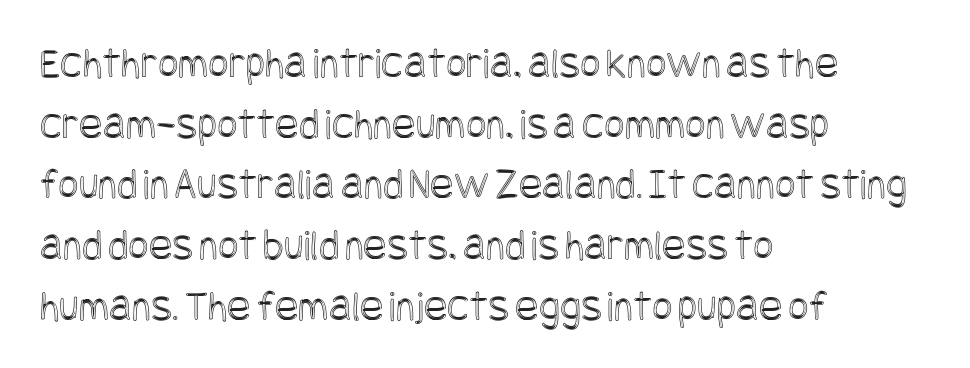
No word sits above an underline. These lines sit exactly where default settings would place them. Spacing between characters is what you'd get straight out of the box. Characters remain perfectly vertical along every line. The rendering anchors every line to the left-hand side.
